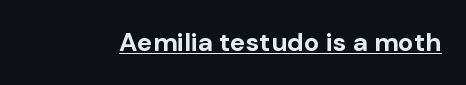
The image shows 26 px bold type, upright; set normal letter spacing, underlined.
